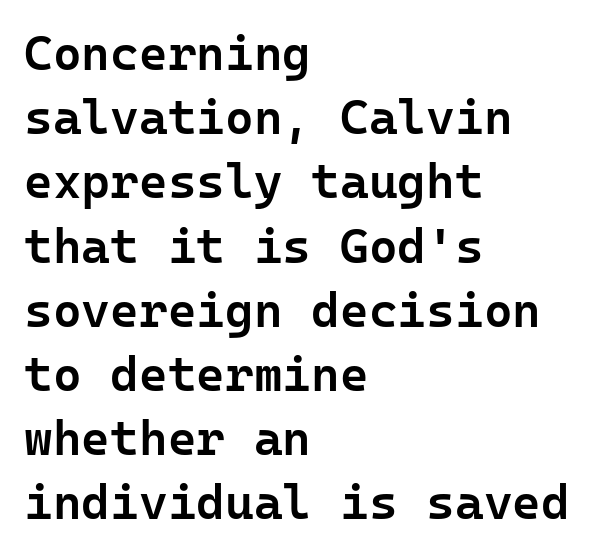
{"serif": "no", "italic": "no", "bold": "semi", "weight": "semibold", "width": "normal", "stroke_contrast": "low", "x_height": "medium", "underline": "no", "align": "left", "line_spacing": "normal", "line_spacing_ratio": 1.31, "letter_spacing": "normal", "letter_spacing_em": 0.0, "glyph_px": 49}
